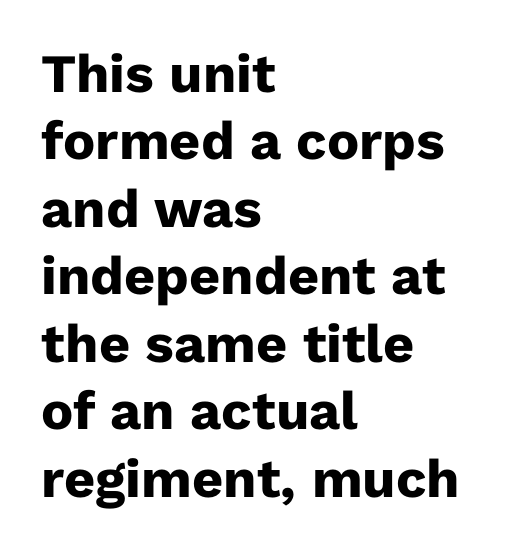
Q: Is the text bold? A: Yes.
Q: Is the text italic (slanted)? A: No, it is upright.
Q: Is the typeface a serif or a sans-serif typeface? A: Sans-serif.
Q: Is the text underlined? A: No.
Q: How is the paragraph aligned? A: Left-aligned.
Q: Is the spacing between letters normal or unusually wide? A: Normal.
Q: Is the spacing between lines tight, normal or loose? A: Normal.
Q: Width (condensed, normal, or wide)? A: Normal.
Q: Stroke contrast? A: Low.
Q: x-height? A: Medium.
Q: Monospaced? A: No.
